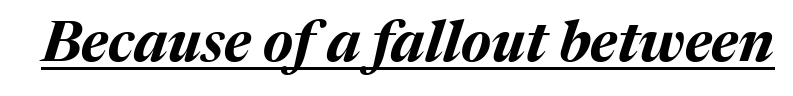
Q: Is the text bold? A: Yes.
Q: Is the text italic (slanted)? A: Yes, it leans right by about 17 degrees.
Q: Is the text underlined? A: Yes.
Q: Is the spacing between letters normal or unusually wide? A: Normal.
Q: Width (condensed, normal, or wide)? A: Normal.
Q: Stroke contrast? A: Medium.
Q: x-height? A: Medium.
Q: Monospaced? A: No.
